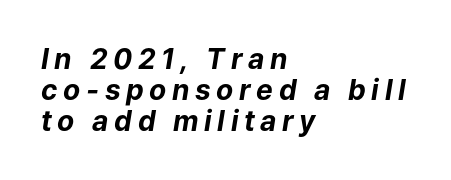
{"italic": "yes", "lean": "right", "slant_degrees": 9, "bold": "yes", "weight": "bold", "width": "normal", "stroke_contrast": "low", "x_height": "medium", "monospaced": "no", "underline": "no", "align": "left", "line_spacing": "tight", "line_spacing_ratio": 1.11, "letter_spacing": "wide", "letter_spacing_em": 0.2, "glyph_px": 28}
